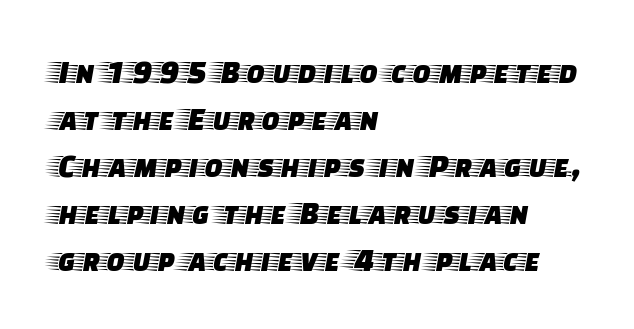
The image shows 34 px wide serif type; set left-aligned, normal line spacing (1.38x), normal letter spacing, not underlined; low stroke contrast and a large x-height.
